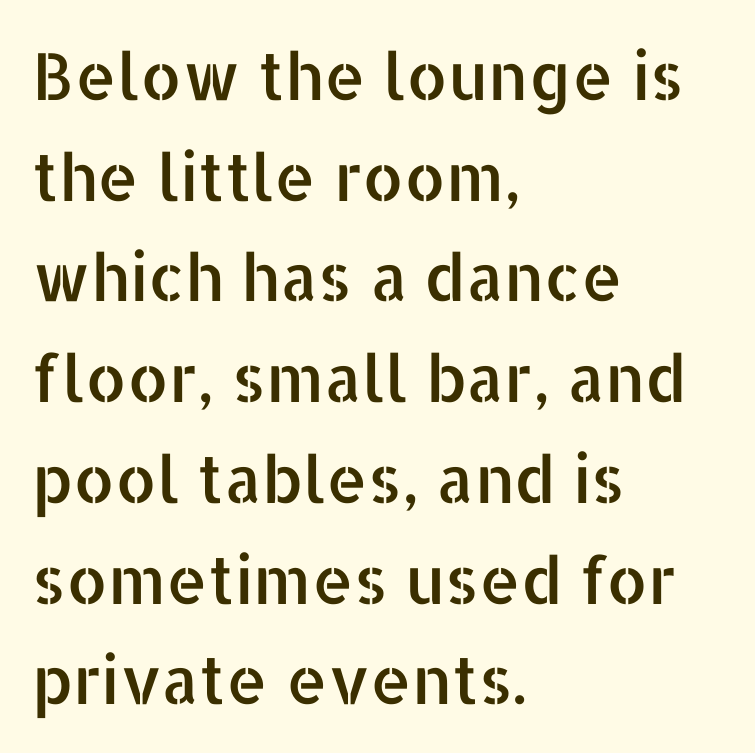
Q: Is the text italic (slanted)? A: No, it is upright.
Q: Is the typeface a serif or a sans-serif typeface? A: Sans-serif.
Q: Is the text underlined? A: No.
Q: How is the paragraph aligned? A: Left-aligned.
Q: Is the spacing between letters normal or unusually wide? A: Normal.
Q: Is the spacing between lines tight, normal or loose? A: Normal.
Q: Width (condensed, normal, or wide)? A: Normal.
Q: Stroke contrast? A: Low.
Q: x-height? A: Medium.
Q: Monospaced? A: No.
